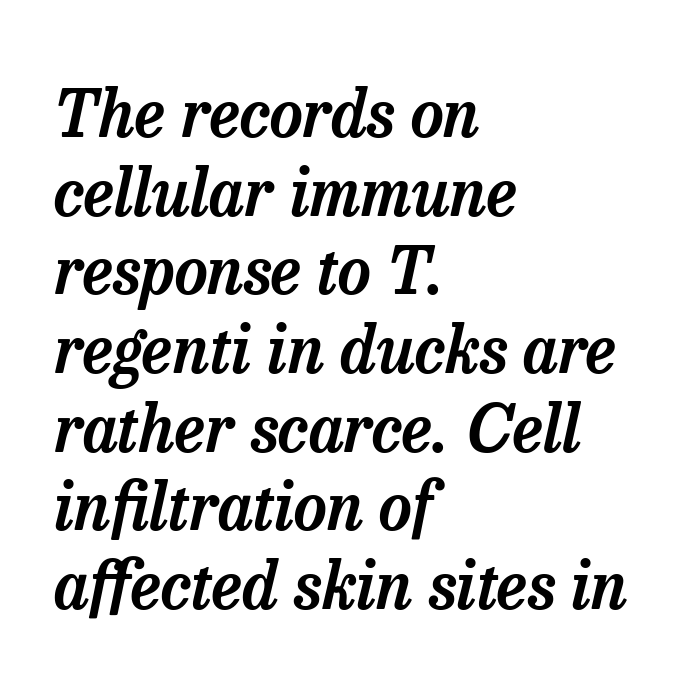
Glyph-to-glyph distance matches everyday printed text. The letters advance in unequal steps, a hallmark of proportional type. The letters are slanted; this is an italic face. This rendering employs a face with finishing strokes, i.e., a serif.
